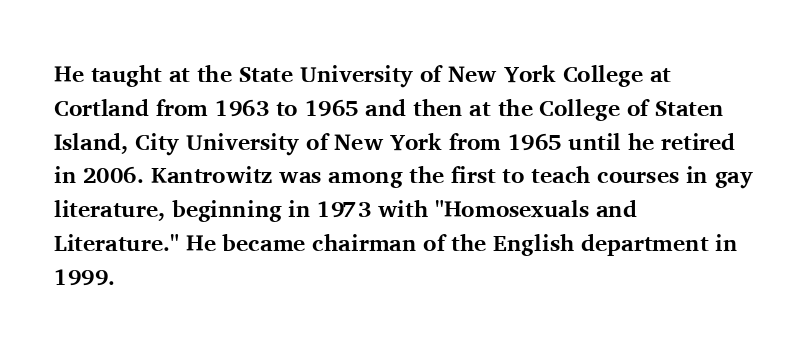
Bold? Absolutely — the strokes are thick and heavy. The setting favours the left margin, as ordinary paragraphs usually do. The font's upright variant was chosen for this text. A bare baseline throughout the passage. Vertical spacing — default.
